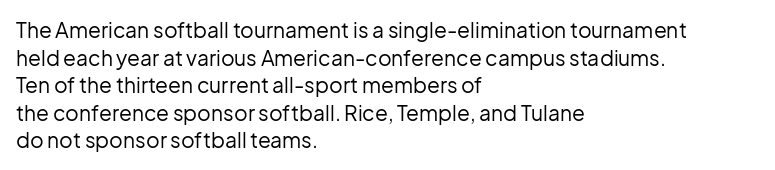
Teacher's note: observe the even left margin — that is flush-left alignment. The line texture is even and compact thanks to regular tracking. The lettering stays uniformly vertical, giving the passage a roman look. The baseline area is clear.
